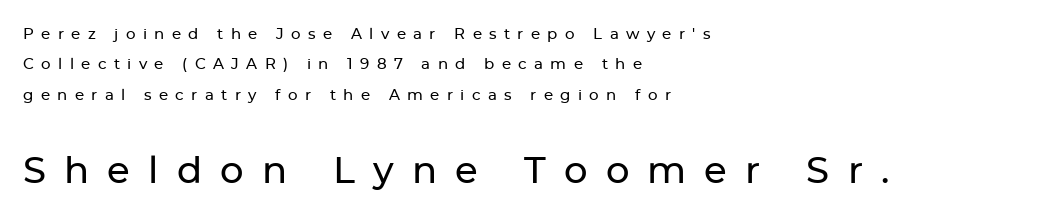
{"serif": "no", "italic": "no", "width": "normal", "stroke_contrast": "low", "x_height": "medium", "monospaced": "no", "underline": "no", "align": "left", "line_spacing": "loose", "line_spacing_ratio": 2.03, "letter_spacing": "wide", "letter_spacing_em": 0.49, "larger_block": "second", "size_ratio": 2.47, "glyph_px": 37}
